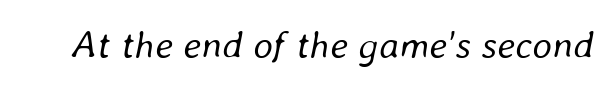
Think of a printed novel: that variable character pitch is what you see here. The baseline area is clear. The whole block is typeset with a tilt. The strokes carry an ordinary text weight at most. Nobody touched the tracking dial on this one.
